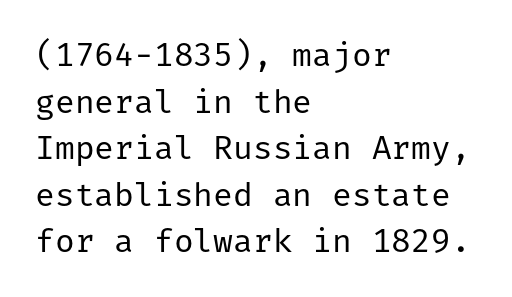
Whoever set this chose a conventional vertical rhythm. No extra tracking has been applied to these lines. Examine the stroke ends and you'll find no serifs. Vertical strokes here are truly vertical. Compared with a typical body face, this is equally light or lighter still.
